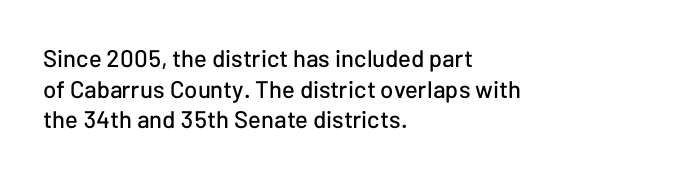
Q: Is the text italic (slanted)? A: No, it is upright.
Q: Is the text underlined? A: No.
Q: How is the paragraph aligned? A: Left-aligned.
Q: Is the spacing between letters normal or unusually wide? A: Normal.
Q: Is the spacing between lines tight, normal or loose? A: Normal.
